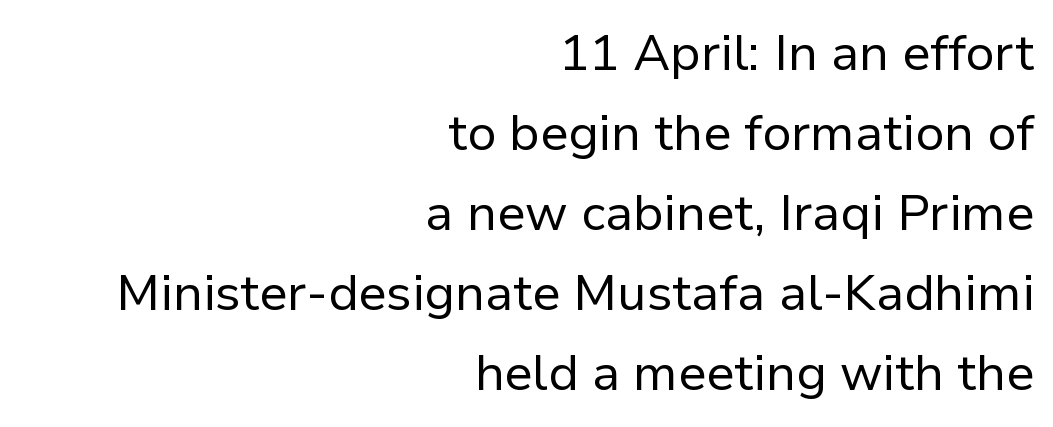
The image shows 50 px regular-weight sans-serif type, upright; set right-aligned, normal line spacing (1.6x), normal letter spacing, not underlined; low stroke contrast and a medium x-height.
